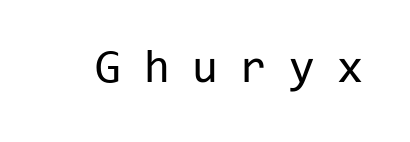
Q: Is the text bold? A: No.
Q: Is the text italic (slanted)? A: No, it is upright.
Q: Is the typeface a serif or a sans-serif typeface? A: Sans-serif.
Q: Is the text underlined? A: No.
Q: Is the spacing between letters normal or unusually wide? A: Unusually wide.
Q: Width (condensed, normal, or wide)? A: Normal.
Q: Stroke contrast? A: Low.
Q: x-height? A: Medium.
Q: Monospaced? A: Yes.
